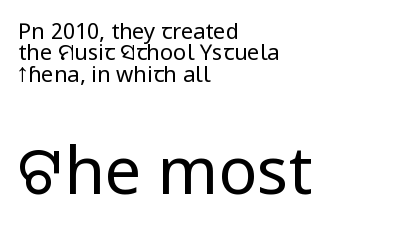
{"serif": "no", "italic": "no", "bold": "no", "weight": "regular", "width": "condensed", "stroke_contrast": "low", "x_height": "large", "monospaced": "no", "underline": "no", "align": "left", "line_spacing": "tight", "line_spacing_ratio": 0.97, "letter_spacing": "normal", "letter_spacing_em": 0.0, "larger_block": "second", "size_ratio": 2.95, "glyph_px": 65}
